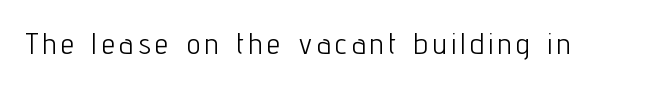
{"serif": "no", "italic": "no", "bold": "no", "weight": "light", "width": "condensed", "stroke_contrast": "low", "x_height": "medium", "monospaced": "no", "underline": "no", "glyph_px": 30}
